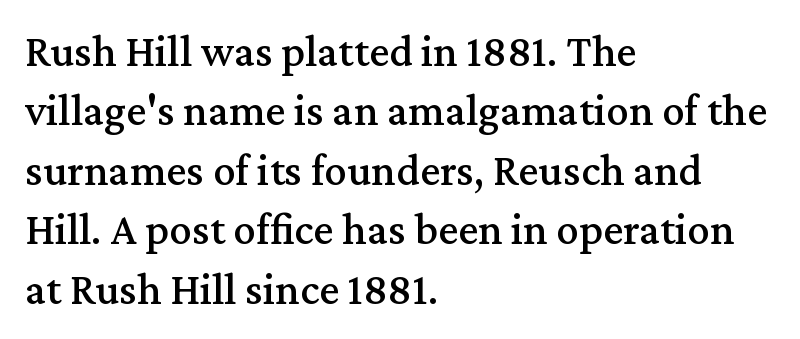
The image shows 45 px serif type, upright; set left-aligned, normal line spacing (1.32x), normal letter spacing, not underlined; medium stroke contrast and a medium x-height.
